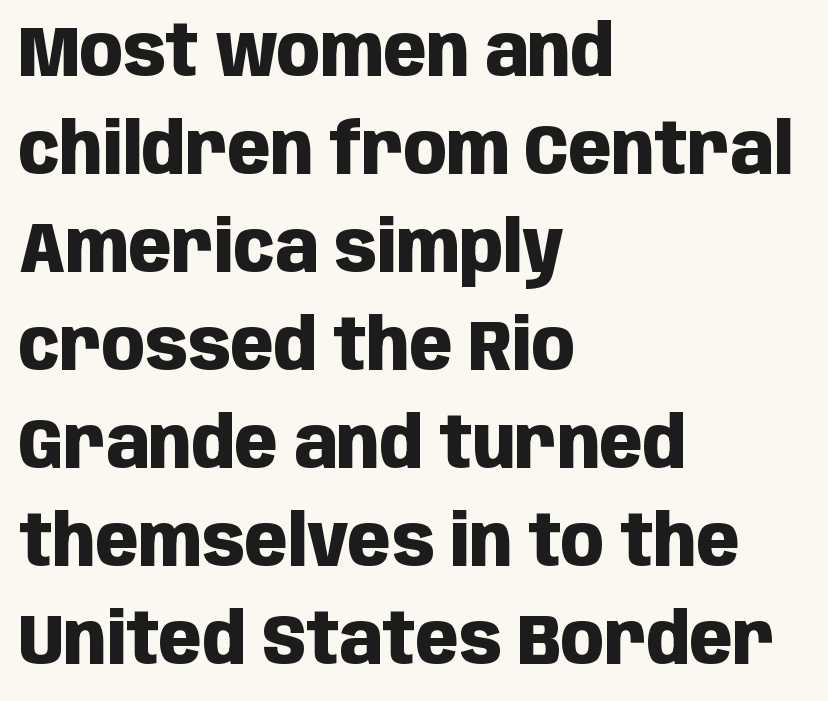
The image shows 71 px heavy, condensed sans-serif type, upright; set left-aligned, normal line spacing (1.38x), normal letter spacing, not underlined; low stroke contrast and a large x-height.
